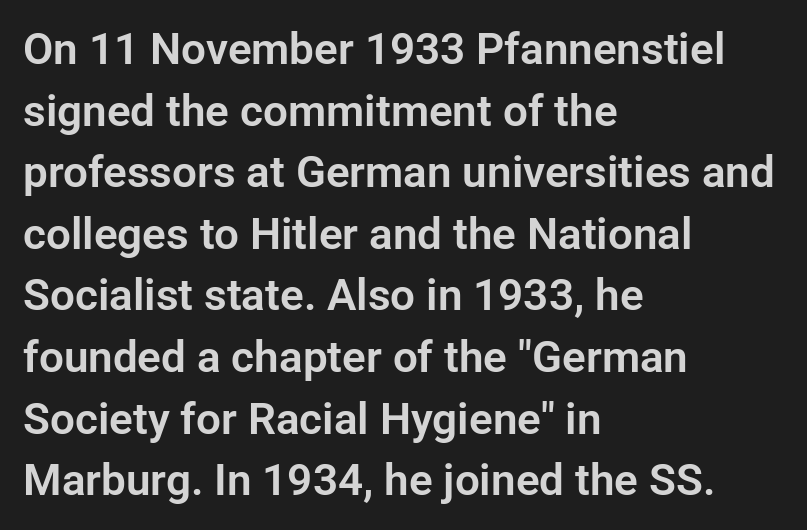
{"serif": "no", "italic": "no", "width": "normal", "stroke_contrast": "low", "x_height": "medium", "monospaced": "no", "underline": "no", "align": "left", "line_spacing": "normal", "line_spacing_ratio": 1.4, "letter_spacing": "normal", "letter_spacing_em": 0.0, "glyph_px": 44}
